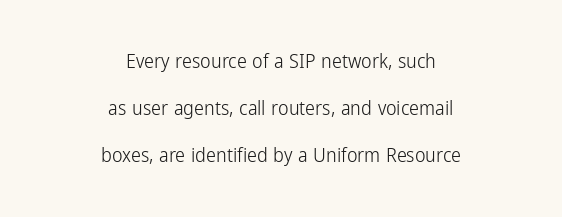
If you measured baseline to baseline, you'd find a long distance. Clear beneath every line of the passage. The letterforms sit shoulder to shoulder at normal distance. Ink coverage per letter is moderate at most.
